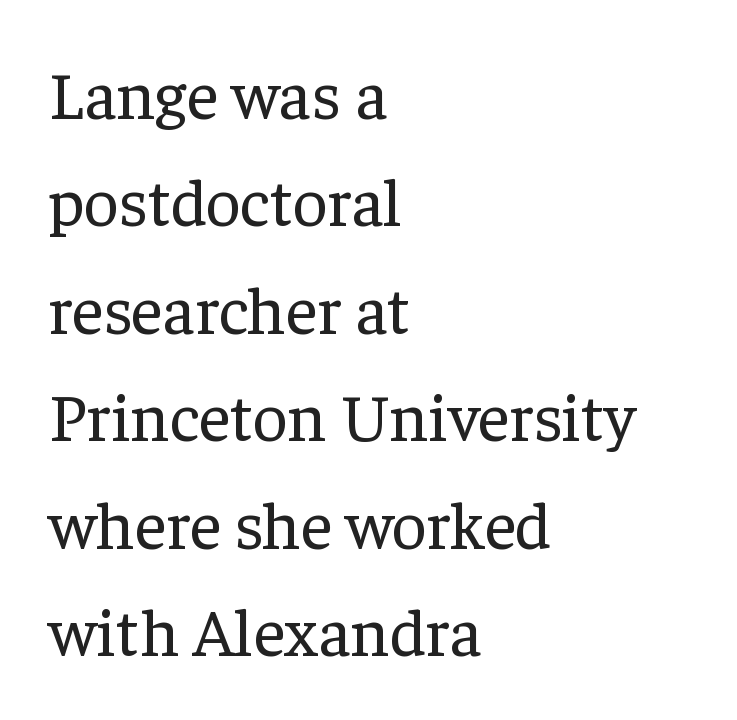
The image shows 68 px regular-weight serif type, upright; set left-aligned, normal line spacing (1.58x), normal letter spacing, not underlined; low stroke contrast and a medium x-height.
